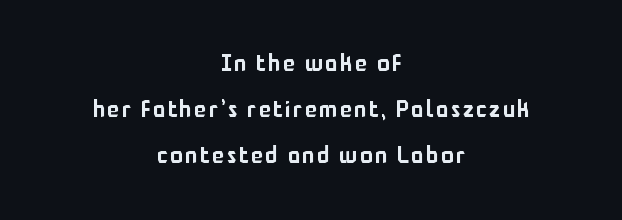
The image shows 23 px text type, upright; set centered, loose line spacing (1.99x), not underlined.
